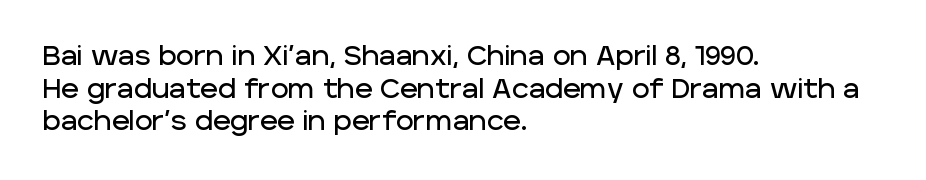
The image shows 27 px text type, upright; set left-aligned, line spacing 1.21x, normal letter spacing, not underlined.
